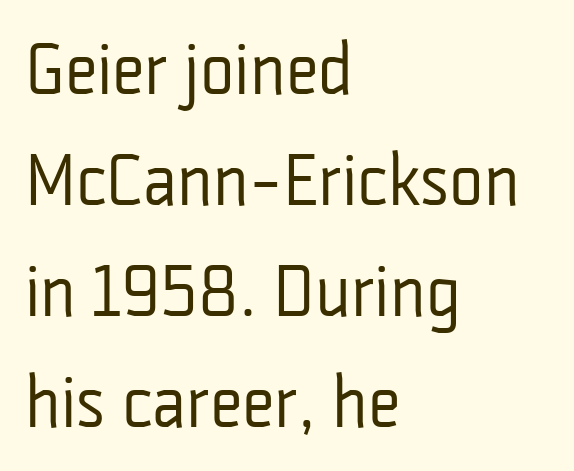
{"serif": "no", "italic": "no", "bold": "no", "weight": "regular", "width": "condensed", "stroke_contrast": "low", "x_height": "medium", "monospaced": "no", "underline": "no", "align": "left", "line_spacing": "normal", "line_spacing_ratio": 1.52, "letter_spacing": "normal", "letter_spacing_em": 0.0, "glyph_px": 73}
